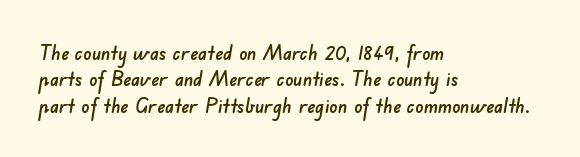
The image shows 20 px text type; set left-aligned, normal line spacing (1.32x), normal letter spacing, not underlined.
